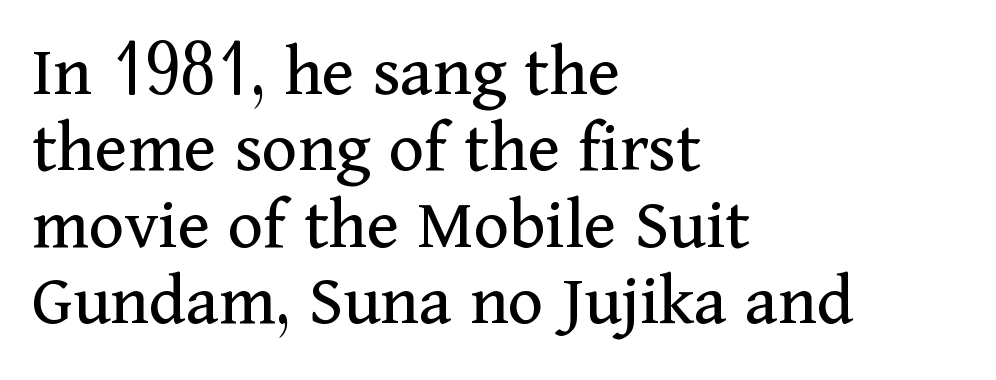
{"serif": "yes", "italic": "no", "bold": "no", "weight": "regular", "width": "normal", "stroke_contrast": "medium", "x_height": "medium", "monospaced": "no", "underline": "no", "align": "left", "line_spacing": "tight", "line_spacing_ratio": 1.02, "letter_spacing": "normal", "letter_spacing_em": 0.0, "glyph_px": 75}
